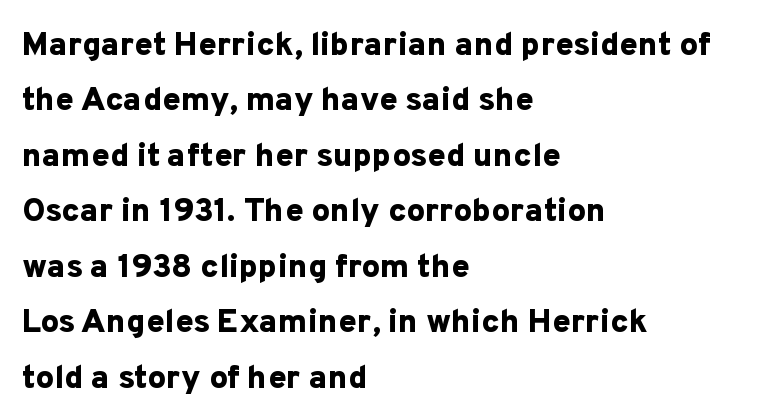
Compared with an ordinary text face, these strokes are far heavier — a full bold. The gap between lines stays unmarked. One glance says typical: line gaps are just what's usual. Reading down the block, your eye returns to a fixed left position each line.
